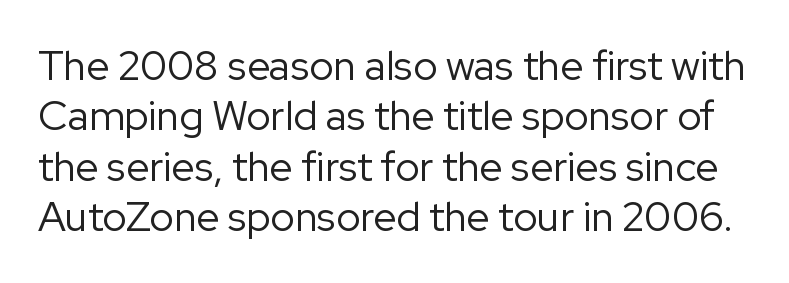
The font sits on the lighter half of the weight spectrum, regular included. Think of a printed novel: that variable character pitch is what you see here. Italic? Not at all — the glyphs are vertical. The area under the type is left untouched. A typesetter would label this face a sans. Is the letter spacing exaggerated? No — it looks like the ordinary default.
